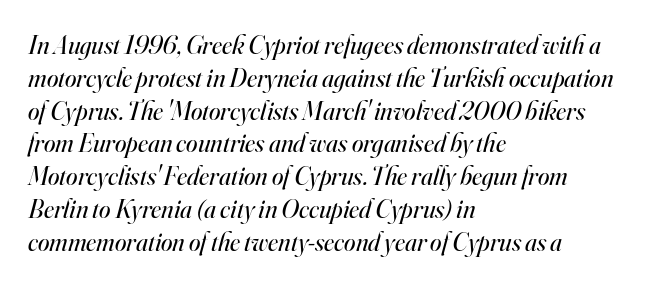
Reading down the block, your eye returns to a fixed left position each line. Spacing between characters is what you'd get straight out of the box. The gap between lines stays unmarked. This is not heavy type; no bold has been used.
